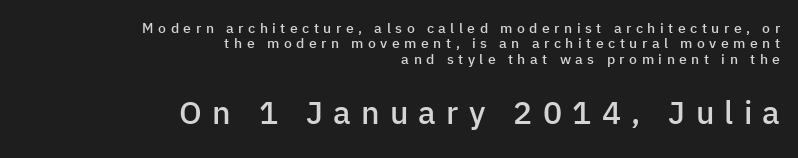
{"serif": "no", "italic": "no", "bold": "semi", "weight": "semibold", "width": "normal", "stroke_contrast": "low", "x_height": "medium", "monospaced": "no", "underline": "no", "align": "right", "line_spacing": "tight", "line_spacing_ratio": 1.09, "letter_spacing": "wide", "letter_spacing_em": 0.32, "larger_block": "second", "size_ratio": 2.29, "glyph_px": 32}
